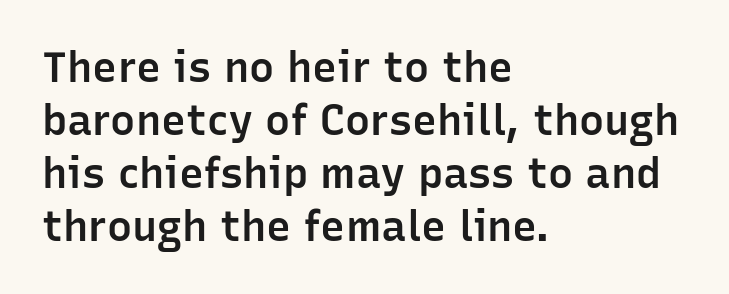
{"serif": "no", "italic": "no", "bold": "semi", "weight": "semibold", "width": "normal", "stroke_contrast": "low", "x_height": "medium", "monospaced": "no", "underline": "no", "align": "left", "line_spacing": "normal", "line_spacing_ratio": 1.26, "letter_spacing": "normal", "letter_spacing_em": 0.0, "glyph_px": 42}
